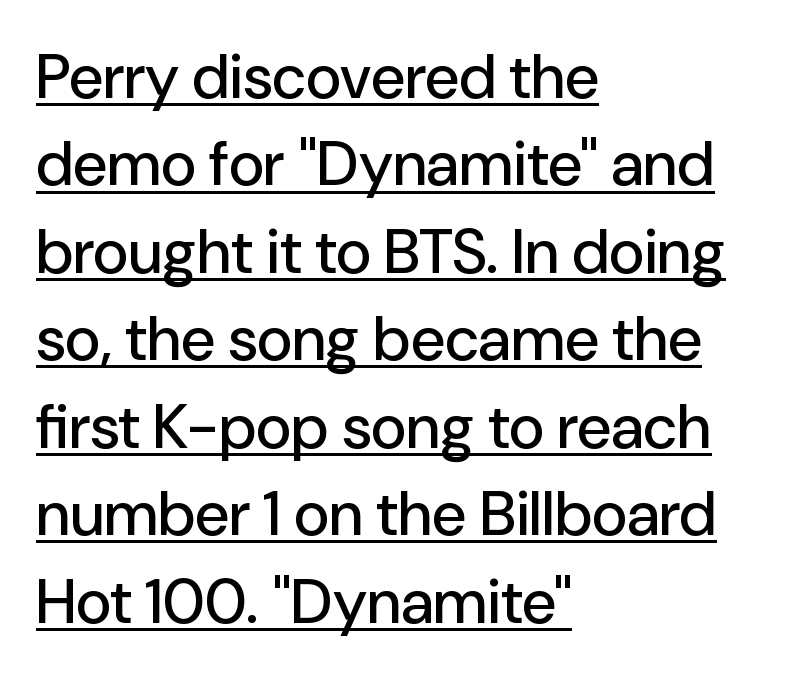
{"serif": "no", "italic": "no", "width": "normal", "stroke_contrast": "low", "x_height": "medium", "monospaced": "no", "underline": "yes", "align": "left", "line_spacing": "normal", "line_spacing_ratio": 1.41, "letter_spacing": "normal", "letter_spacing_em": 0.0, "glyph_px": 62}
